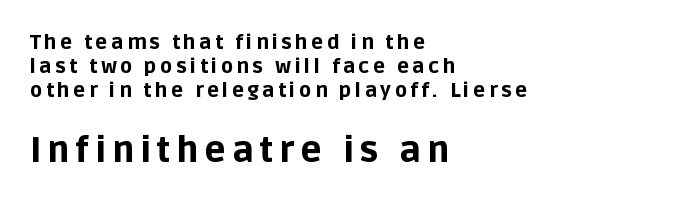
{"serif": "no", "italic": "no", "bold": "yes", "weight": "bold", "width": "normal", "stroke_contrast": "low", "x_height": "large", "monospaced": "no", "underline": "no", "align": "left", "line_spacing_ratio": 1.19, "larger_block": "second", "size_ratio": 1.75, "glyph_px": 35}
